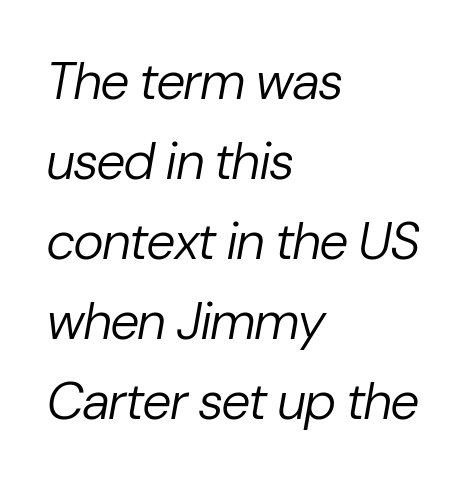
Q: Is the text bold? A: No.
Q: Is the text italic (slanted)? A: Yes, it leans right by about 10 degrees.
Q: Is the text underlined? A: No.
Q: How is the paragraph aligned? A: Left-aligned.
Q: Is the spacing between letters normal or unusually wide? A: Normal.
Q: Is the spacing between lines tight, normal or loose? A: Normal.
Q: Width (condensed, normal, or wide)? A: Normal.
Q: Stroke contrast? A: Low.
Q: x-height? A: Medium.
Q: Monospaced? A: No.
